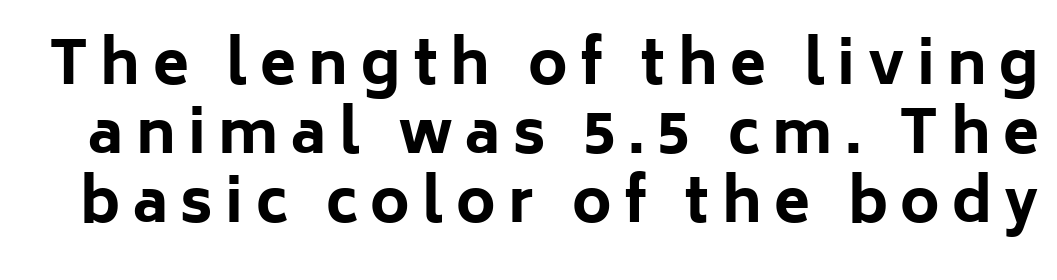
{"serif": "no", "italic": "no", "bold": "yes", "weight": "bold", "width": "normal", "stroke_contrast": "low", "x_height": "medium", "monospaced": "no", "underline": "no", "line_spacing_ratio": 1.17, "letter_spacing": "wide", "letter_spacing_em": 0.21, "glyph_px": 59}
